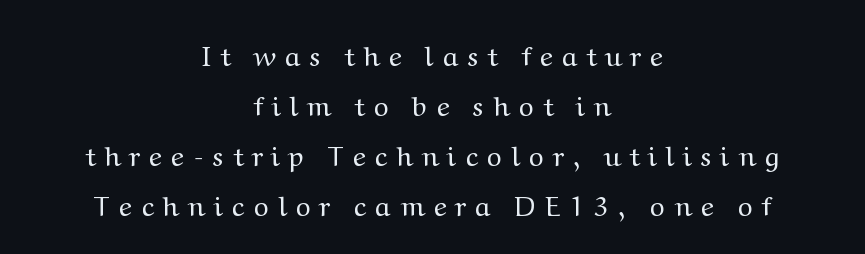
Q: Is the text bold? A: No.
Q: Is the text italic (slanted)? A: No, it is upright.
Q: Is the typeface a serif or a sans-serif typeface? A: Serif.
Q: Is the text underlined? A: No.
Q: How is the paragraph aligned? A: Centered.
Q: Is the spacing between letters normal or unusually wide? A: Unusually wide.
Q: Width (condensed, normal, or wide)? A: Normal.
Q: Stroke contrast? A: Medium.
Q: x-height? A: Medium.
Q: Monospaced? A: No.
